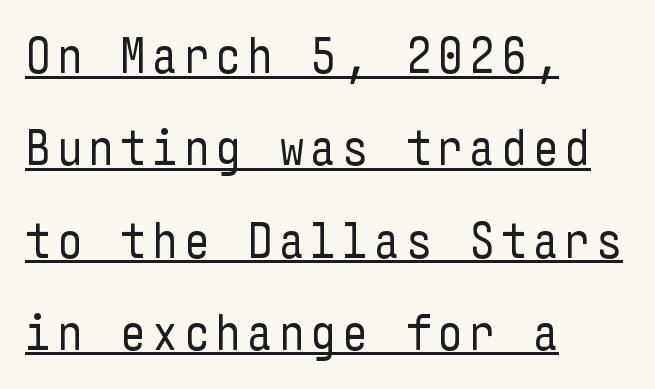
Every character sits straight up, as roman type does. Leftover space on each line is placed entirely after the last word. A quiet, ordinary-to-light weight characterises the typeface. Has an underline been added? It has.
